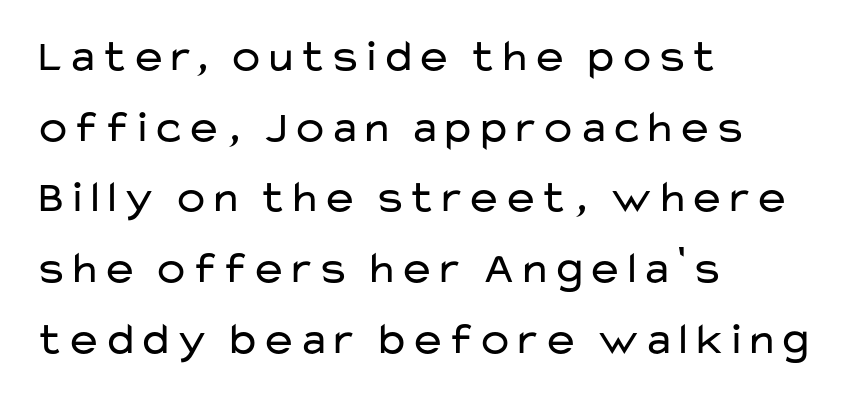
Q: Is the text bold? A: No.
Q: Is the text italic (slanted)? A: No, it is upright.
Q: Is the typeface a serif or a sans-serif typeface? A: Sans-serif.
Q: Is the text underlined? A: No.
Q: How is the paragraph aligned? A: Left-aligned.
Q: Is the spacing between letters normal or unusually wide? A: Normal.
Q: Is the spacing between lines tight, normal or loose? A: Normal.
Q: Width (condensed, normal, or wide)? A: Wide.
Q: Stroke contrast? A: Low.
Q: x-height? A: Medium.
Q: Monospaced? A: No.
